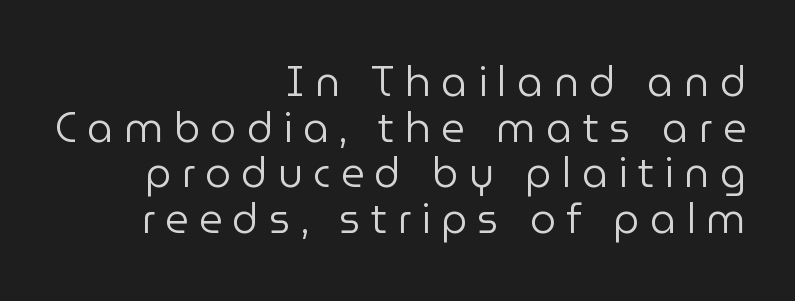
Tracking here is generous; glyphs stand well apart from one another. Letters have the restrained weight of plain body copy at most. The passage shown is not underscored anywhere. Notice how the stems are strictly vertical — no italics here.
